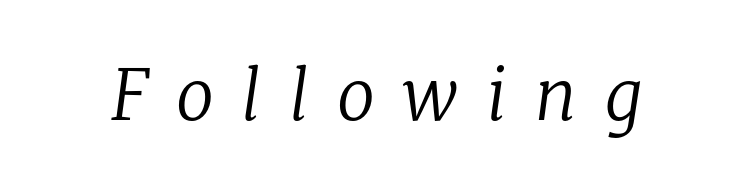
{"serif": "yes", "italic": "yes", "lean": "right", "slant_degrees": 8, "bold": "no", "weight": "regular", "width": "normal", "stroke_contrast": "low", "x_height": "medium", "monospaced": "no", "underline": "no", "letter_spacing": "wide", "letter_spacing_em": 0.4, "glyph_px": 69}
